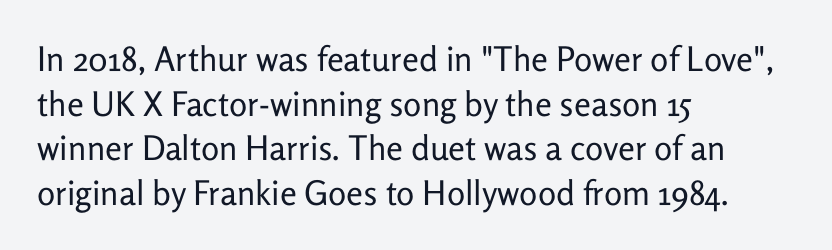
Q: Is the text bold? A: No.
Q: Is the text italic (slanted)? A: No, it is upright.
Q: Is the typeface a serif or a sans-serif typeface? A: Sans-serif.
Q: Is the text underlined? A: No.
Q: How is the paragraph aligned? A: Left-aligned.
Q: Is the spacing between letters normal or unusually wide? A: Normal.
Q: Is the spacing between lines tight, normal or loose? A: Normal.
Q: Width (condensed, normal, or wide)? A: Normal.
Q: Stroke contrast? A: Low.
Q: x-height? A: Medium.
Q: Monospaced? A: No.
